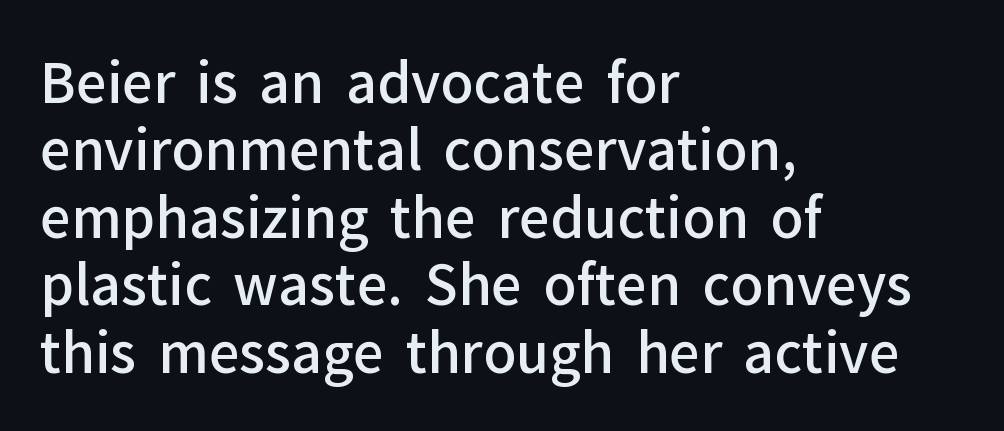
Q: Is the text bold? A: Semi-bold.
Q: Is the text italic (slanted)? A: No, it is upright.
Q: Is the typeface a serif or a sans-serif typeface? A: Sans-serif.
Q: Is the text underlined? A: No.
Q: How is the paragraph aligned? A: Left-aligned.
Q: Is the spacing between letters normal or unusually wide? A: Normal.
Q: Is the spacing between lines tight, normal or loose? A: Normal.
Q: Width (condensed, normal, or wide)? A: Normal.
Q: Stroke contrast? A: Low.
Q: x-height? A: Medium.
Q: Monospaced? A: No.
